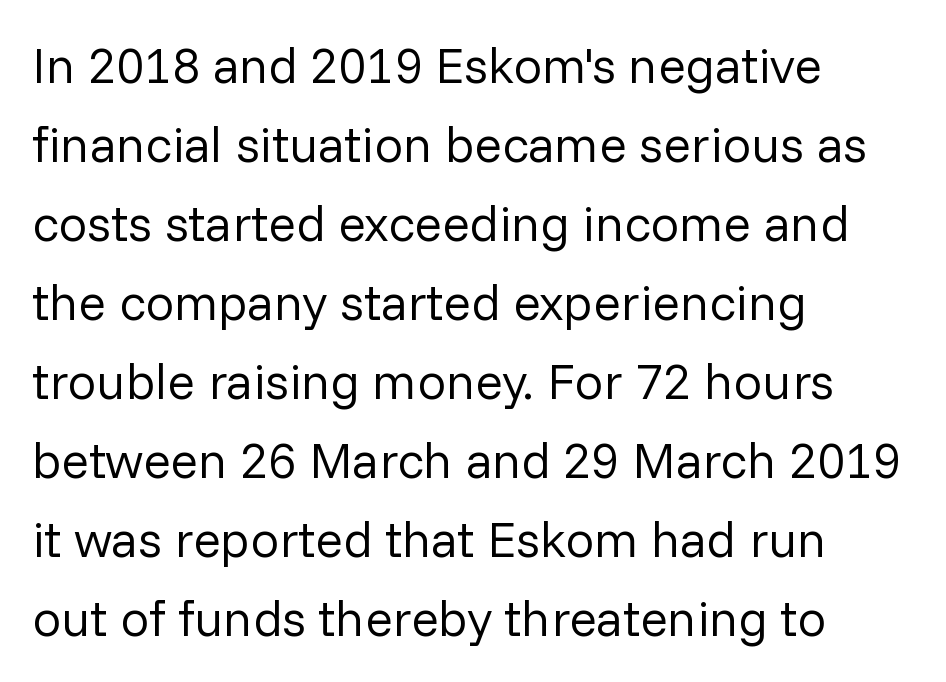
The passage shown has conventional tracking throughout. Where is the straight margin? On the left. Grotesque or geometric, the face here clearly has no serifs. One glance says typical: line gaps are just what's usual. The passage shown is typed in a proportional face where columns would drift. Check under the words: just untouched page.
